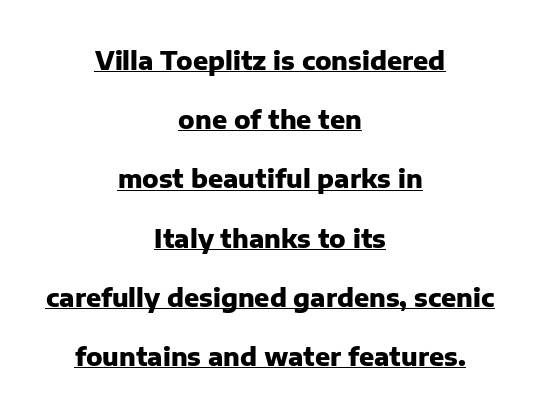
The image shows 25 px bold type, upright; set centered, loose line spacing (2.37x), normal letter spacing, underlined.
